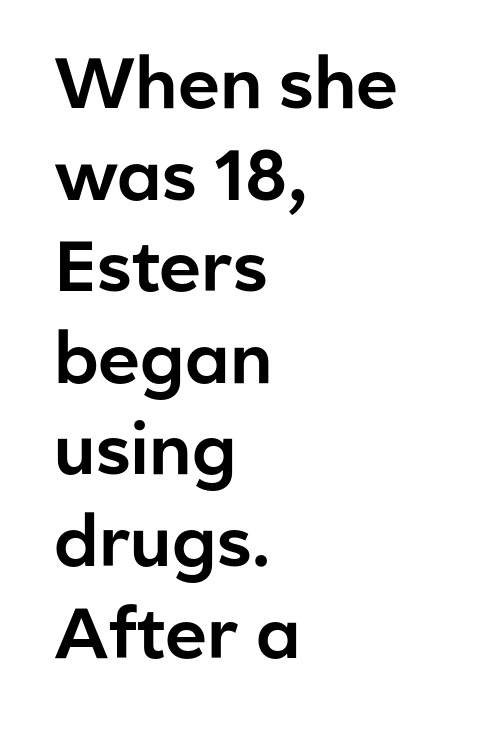
Italic: no, the glyphs are upright roman. Spacing between characters is what you'd get straight out of the box. Each letter's strokes conclude bluntly, with no projecting serifs. How would I describe the line gaps? Plain and ordinary.
